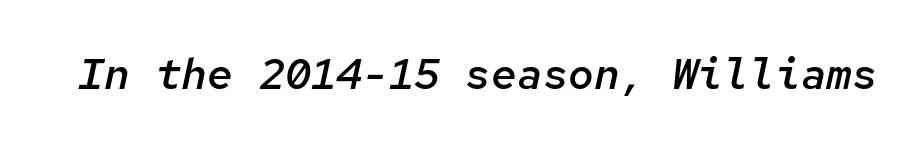
{"italic": "yes", "lean": "right", "slant_degrees": 12, "bold": "semi", "weight": "semibold", "width": "normal", "stroke_contrast": "low", "x_height": "medium", "monospaced": "yes", "underline": "no", "letter_spacing": "normal", "letter_spacing_em": 0.0, "glyph_px": 43}
